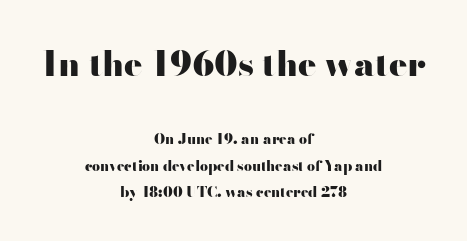
{"serif": "no", "italic": "no", "bold": "yes", "weight": "heavy", "width": "wide", "stroke_contrast": "high", "x_height": "small", "monospaced": "no", "underline": "no", "align": "center", "line_spacing_ratio": 1.89, "letter_spacing": "normal", "letter_spacing_em": 0.0, "larger_block": "first", "size_ratio": 2.43, "glyph_px": 34}
